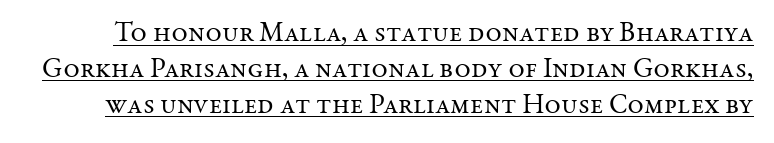
The image shows 28 px regular-weight serif type, upright; set normal line spacing (1.28x), normal letter spacing, underlined; medium stroke contrast and a medium x-height.
